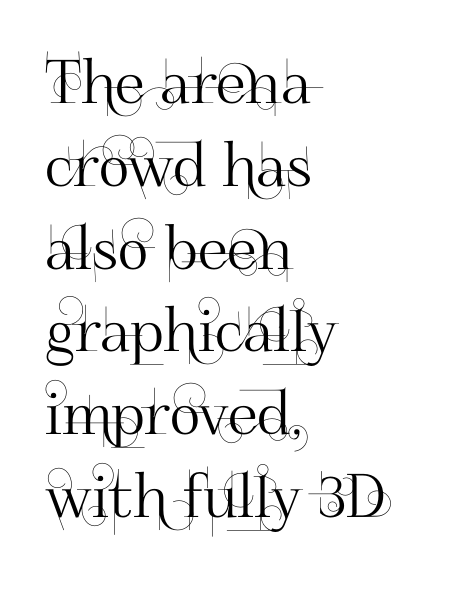
Q: Is the text italic (slanted)? A: No, it is upright.
Q: Is the typeface a serif or a sans-serif typeface? A: Sans-serif.
Q: Is the text underlined? A: No.
Q: How is the paragraph aligned? A: Left-aligned.
Q: Is the spacing between letters normal or unusually wide? A: Normal.
Q: Is the spacing between lines tight, normal or loose? A: Normal.
Q: Width (condensed, normal, or wide)? A: Normal.
Q: Stroke contrast? A: High.
Q: x-height? A: Small.
Q: Monospaced? A: No.
